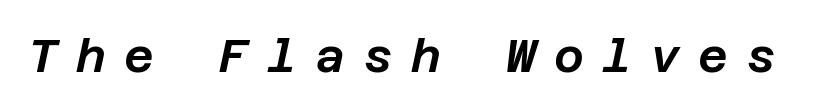
Q: Is the text italic (slanted)? A: Yes, it leans right by about 12 degrees.
Q: Is the text underlined? A: No.
Q: Is the spacing between letters normal or unusually wide? A: Unusually wide.
Q: Width (condensed, normal, or wide)? A: Normal.
Q: Stroke contrast? A: Low.
Q: x-height? A: Large.
